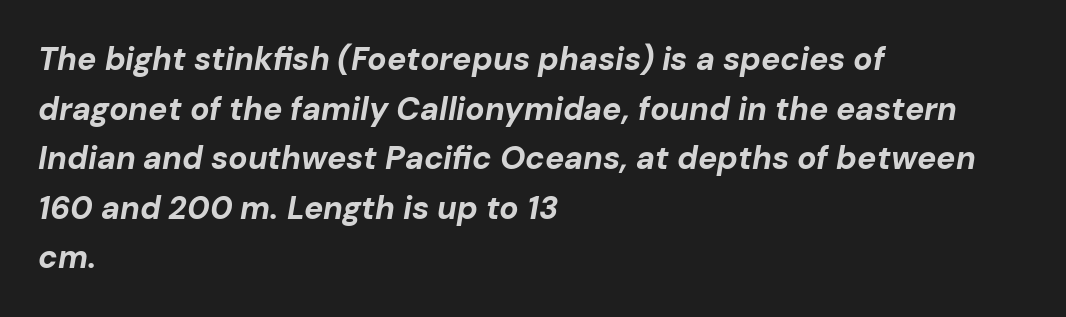
The image shows 32 px bold type, italic (leaning right); set left-aligned, normal line spacing (1.55x), normal letter spacing, not underlined; low stroke contrast and a medium x-height.
